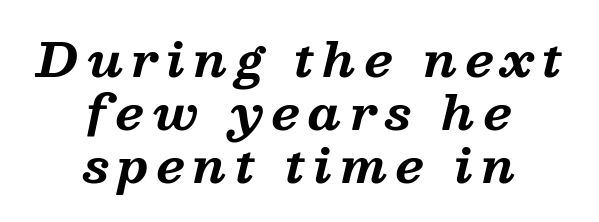
Quick note: underline off. Centered paragraph, ragged on both sides. Pretty heavy lettering here — definitely bold. You could not count columns in this text — the font is proportionally spaced.
